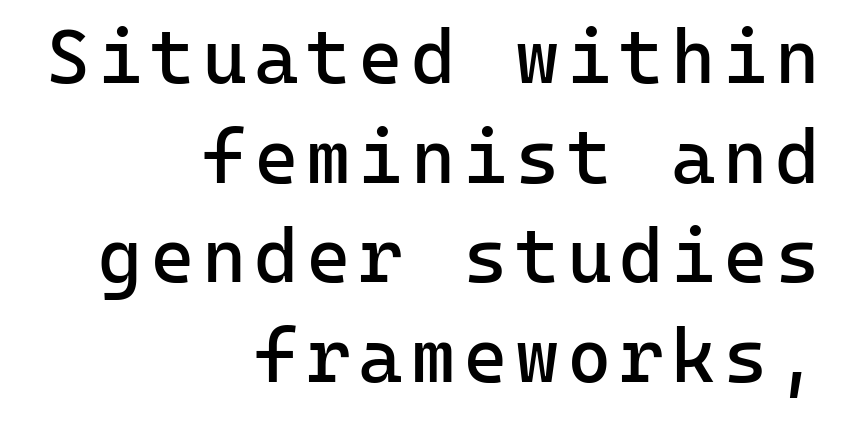
The image shows 76 px regular-weight sans-serif type, upright, monospaced; set right-aligned, normal line spacing (1.31x), not underlined; low stroke contrast and a medium x-height.
